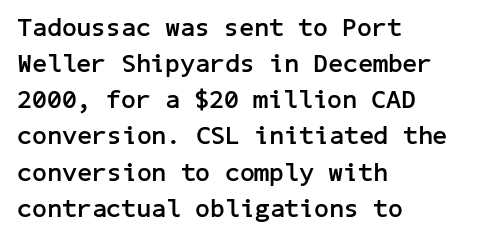
Q: Is the text bold? A: Yes.
Q: Is the text italic (slanted)? A: No, it is upright.
Q: Is the text underlined? A: No.
Q: How is the paragraph aligned? A: Left-aligned.
Q: Is the spacing between letters normal or unusually wide? A: Normal.
Q: Is the spacing between lines tight, normal or loose? A: Normal.
